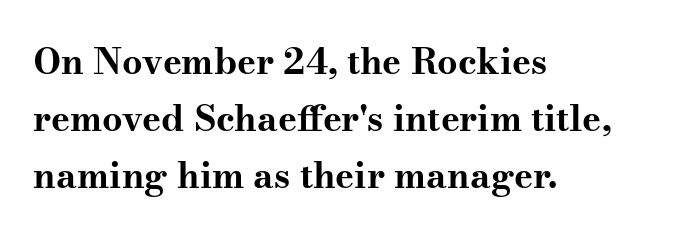
You can tell from the footed stems that serif type was used. Vertically, the passage feels balanced, rows spaced as you'd expect. Notice how the passage keeps a crisp vertical edge on the left only. Summary of weight: heavy, a full bold.
